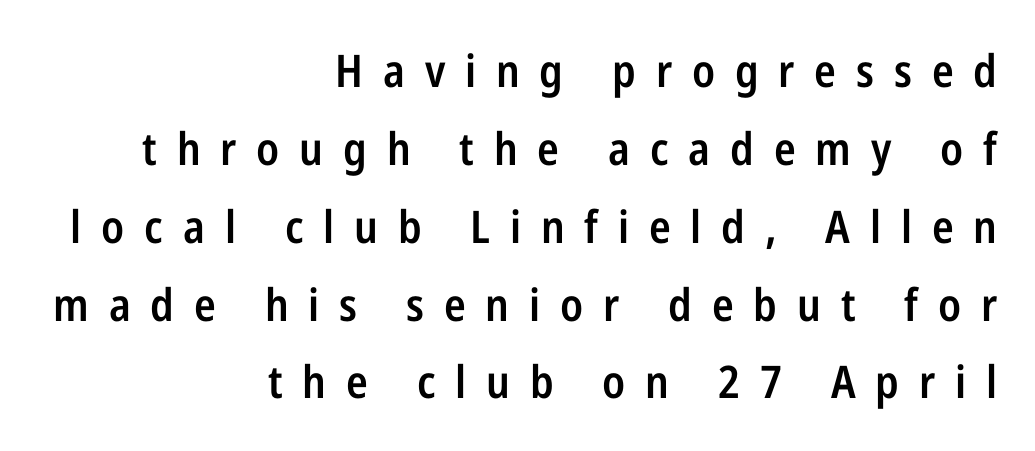
Q: Is the text bold? A: Semi-bold.
Q: Is the text italic (slanted)? A: No, it is upright.
Q: Is the typeface a serif or a sans-serif typeface? A: Sans-serif.
Q: Is the text underlined? A: No.
Q: How is the paragraph aligned? A: Right-aligned.
Q: Is the spacing between letters normal or unusually wide? A: Unusually wide.
Q: Width (condensed, normal, or wide)? A: Condensed.
Q: Stroke contrast? A: Low.
Q: x-height? A: Medium.
Q: Monospaced? A: No.
